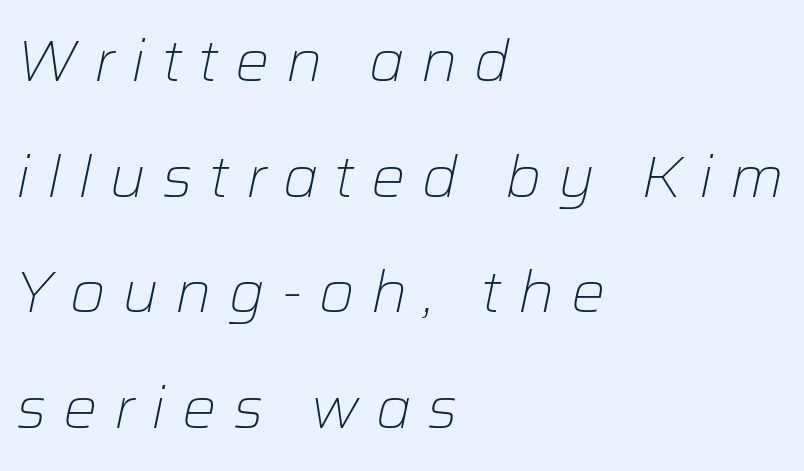
The image shows 57 px light type, italic (leaning right); set left-aligned, loose line spacing (2.03x), unusually wide letter spacing (+0.29 em), not underlined; low stroke contrast and a medium x-height.
